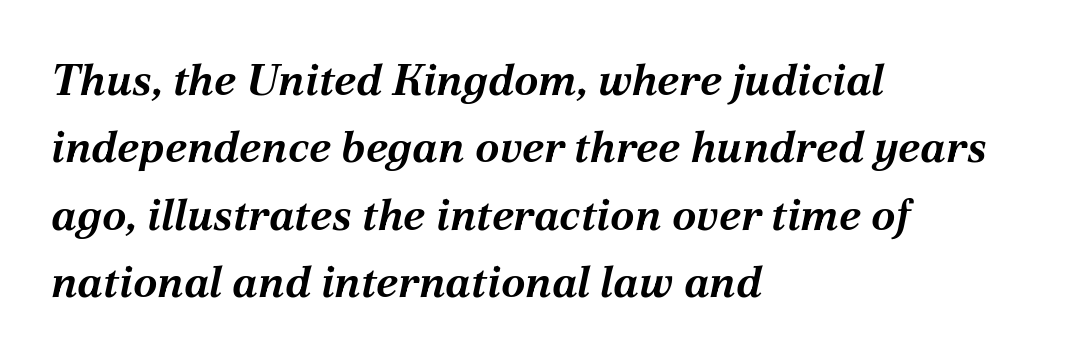
{"italic": "yes", "lean": "right", "slant_degrees": 12, "bold": "yes", "weight": "bold", "width": "normal", "stroke_contrast": "medium", "x_height": "medium", "monospaced": "no", "underline": "no", "align": "left", "line_spacing": "normal", "line_spacing_ratio": 1.53, "letter_spacing": "normal", "letter_spacing_em": 0.0, "glyph_px": 44}
